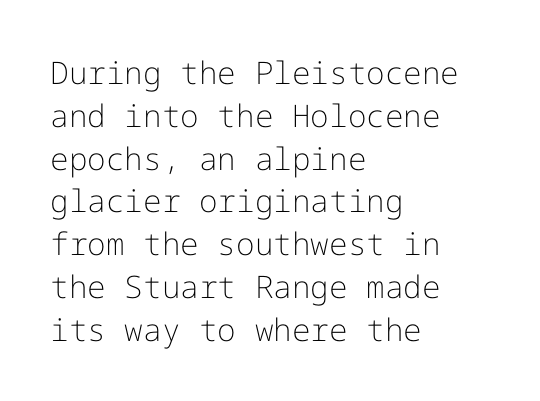
The image shows 31 px light sans-serif type, upright; set left-aligned, normal line spacing (1.38x), normal letter spacing, not underlined; low stroke contrast and a medium x-height.
